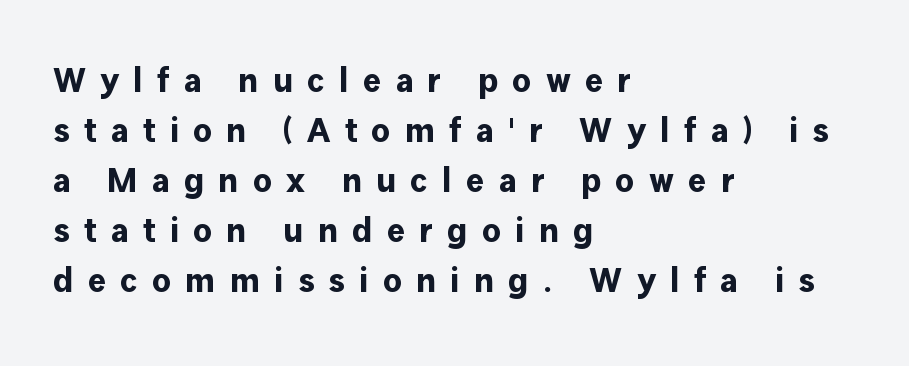
The image shows 34 px bold sans-serif type, upright; set left-aligned, normal line spacing (1.47x), unusually wide letter spacing (+0.42 em), not underlined; low stroke contrast and a medium x-height.
